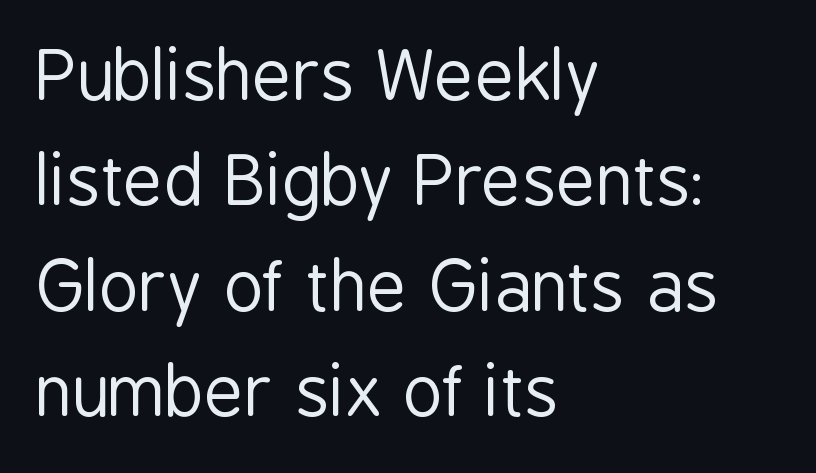
{"serif": "no", "italic": "no", "bold": "no", "weight": "regular", "width": "condensed", "stroke_contrast": "low", "x_height": "medium", "monospaced": "no", "underline": "no", "align": "left", "line_spacing": "normal", "line_spacing_ratio": 1.55, "letter_spacing": "normal", "letter_spacing_em": 0.0, "glyph_px": 68}
